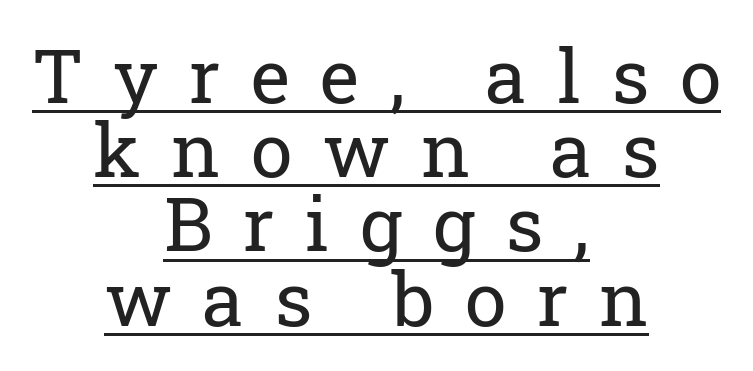
Varying glyph widths throughout — classic text-font behaviour. Typeset on center — no edge is straight. Students, observe the line beneath the letters — that is underlining. Does the lettering tilt? It doesn't — this is upright.
